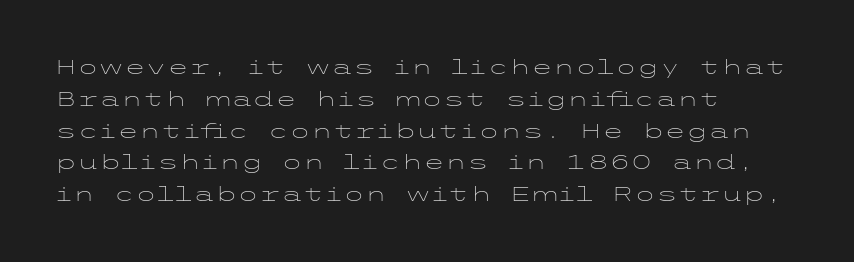
Q: Is the text bold? A: No.
Q: Is the text italic (slanted)? A: No, it is upright.
Q: Is the text underlined? A: No.
Q: How is the paragraph aligned? A: Left-aligned.
Q: Is the spacing between letters normal or unusually wide? A: Normal.
Q: Is the spacing between lines tight, normal or loose? A: Normal.
